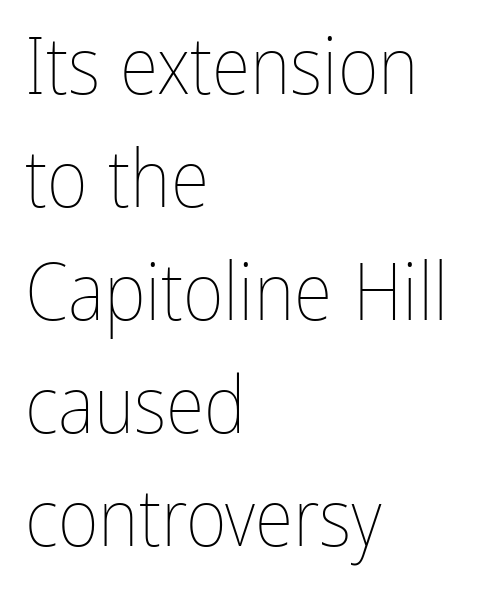
{"italic": "no", "bold": "no", "weight": "thin", "width": "condensed", "stroke_contrast": "low", "x_height": "medium", "monospaced": "no", "underline": "no", "align": "left", "line_spacing": "normal", "line_spacing_ratio": 1.43, "letter_spacing": "normal", "letter_spacing_em": 0.0, "glyph_px": 79}
